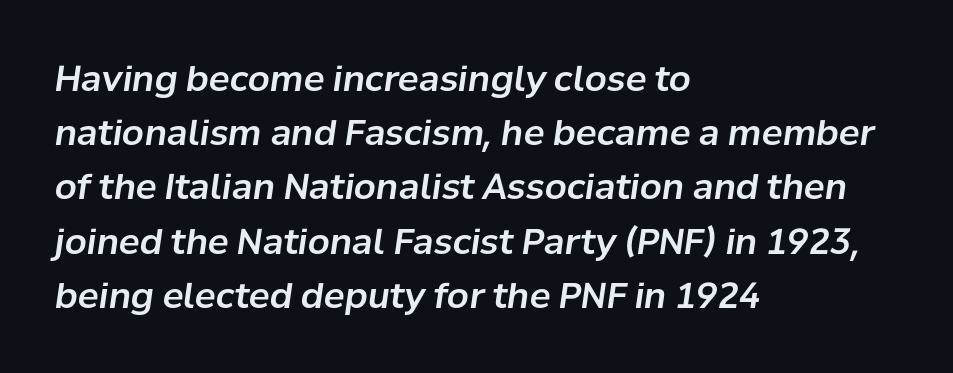
Q: Is the text italic (slanted)? A: Yes, it leans right by about 8 degrees.
Q: Is the text underlined? A: No.
Q: How is the paragraph aligned? A: Left-aligned.
Q: Is the spacing between letters normal or unusually wide? A: Normal.
Q: Is the spacing between lines tight, normal or loose? A: Normal.
Q: Width (condensed, normal, or wide)? A: Normal.
Q: Stroke contrast? A: Low.
Q: x-height? A: Medium.
Q: Monospaced? A: No.
